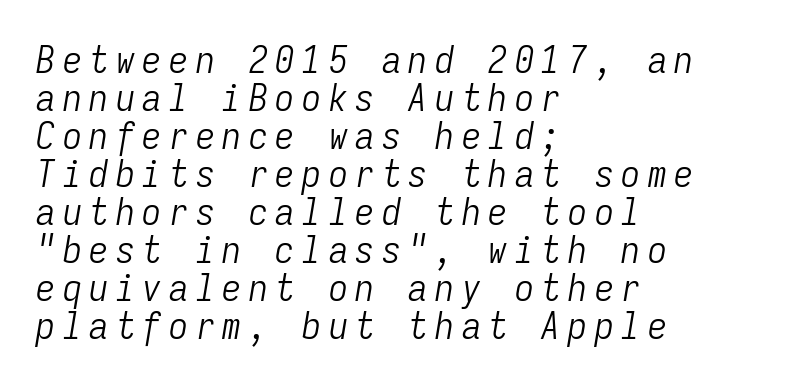
Q: Is the text bold? A: No.
Q: Is the text italic (slanted)? A: Yes, it leans right by about 9 degrees.
Q: Is the text underlined? A: No.
Q: How is the paragraph aligned? A: Left-aligned.
Q: Is the spacing between letters normal or unusually wide? A: Unusually wide.
Q: Is the spacing between lines tight, normal or loose? A: Tight.
Q: Width (condensed, normal, or wide)? A: Condensed.
Q: Stroke contrast? A: Low.
Q: x-height? A: Medium.
Q: Monospaced? A: Yes.
